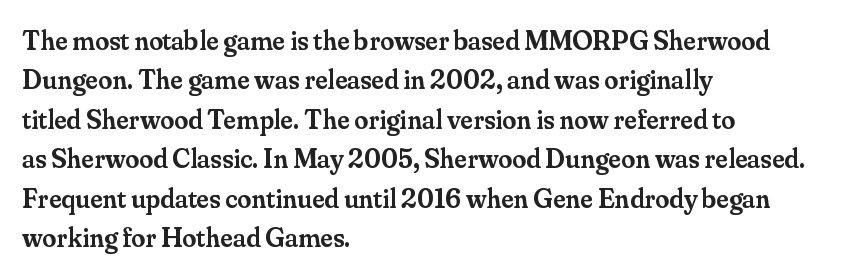
Weight: semibold (demi). Descenders hang freely into open space. Rendered with straight, roman letterforms. Varying glyph widths throughout — classic text-font behaviour.
